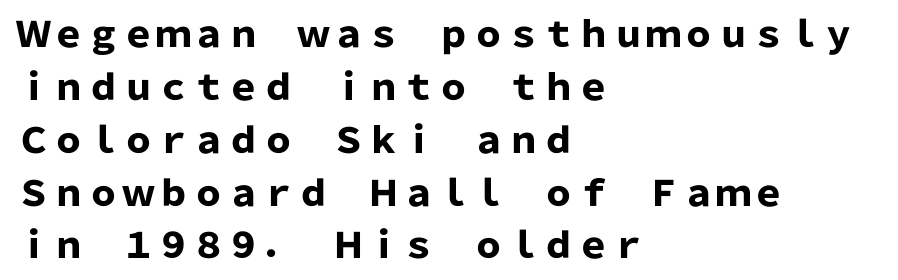
The image shows 35 px heavy sans-serif type, upright; set left-aligned, normal line spacing (1.51x), normal letter spacing, not underlined; low stroke contrast and a medium x-height.
